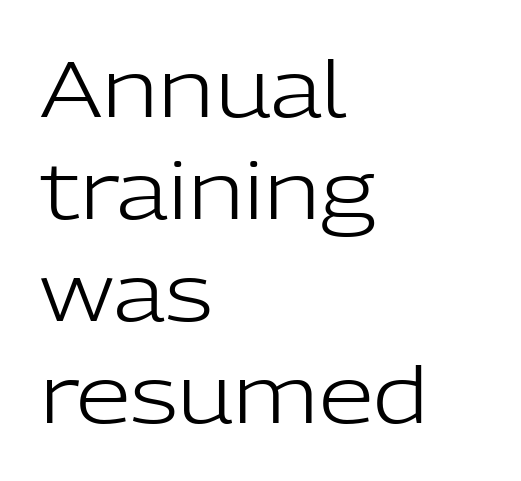
Each line starts at the same left margin while the right side varies. Note the varied advance widths — an 'i' is clearly narrower than an 'm'. Rendered with straight, roman letterforms. Is the type heavy? It reads as light-to-regular instead.
